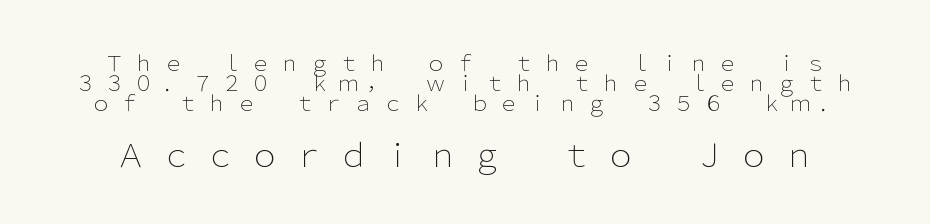
{"serif": "no", "italic": "no", "bold": "no", "weight": "light", "width": "normal", "stroke_contrast": "low", "x_height": "medium", "monospaced": "no", "underline": "no", "line_spacing": "tight", "line_spacing_ratio": 0.96, "letter_spacing": "wide", "letter_spacing_em": 0.39, "larger_block": "second", "size_ratio": 1.52, "glyph_px": 32}
